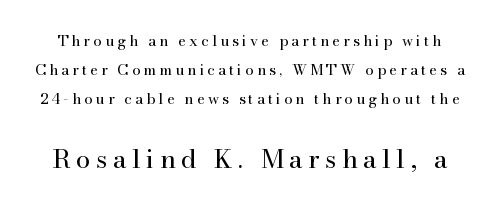
Is there any slant? The stems are plumb. Think standard paragraph weight, or any step lighter than that. A great deal of white space separates one row of letters from the next. Here the second block reads like a headline and the first like body copy. This rendering features lettering with no underline.
